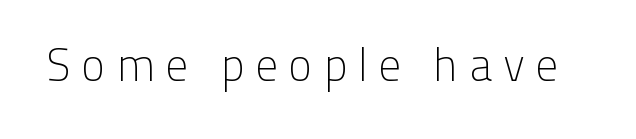
Q: Is the text bold? A: No.
Q: Is the text italic (slanted)? A: No, it is upright.
Q: Is the typeface a serif or a sans-serif typeface? A: Sans-serif.
Q: Is the text underlined? A: No.
Q: Is the spacing between letters normal or unusually wide? A: Unusually wide.
Q: Width (condensed, normal, or wide)? A: Normal.
Q: Stroke contrast? A: Low.
Q: x-height? A: Medium.
Q: Monospaced? A: No.
